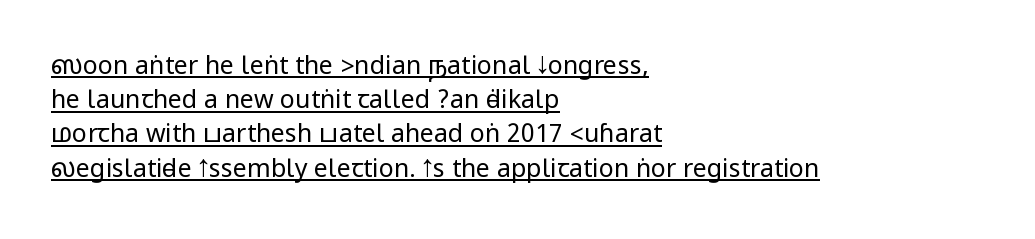
Q: Is the text bold? A: No.
Q: Is the text italic (slanted)? A: No, it is upright.
Q: Is the text underlined? A: Yes.
Q: How is the paragraph aligned? A: Left-aligned.
Q: Is the spacing between letters normal or unusually wide? A: Normal.
Q: Is the spacing between lines tight, normal or loose? A: Normal.
